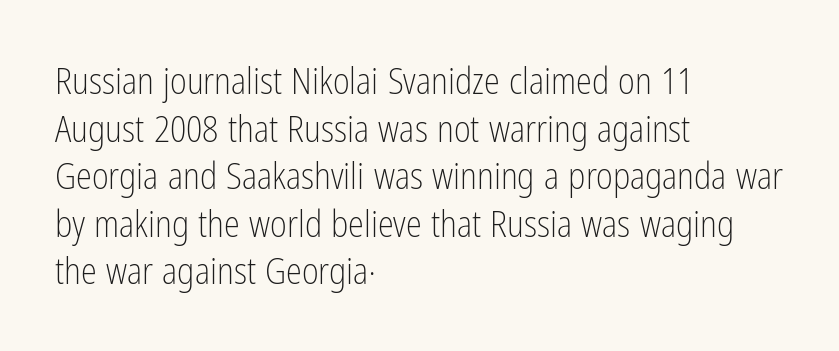
The image shows 36 px light, condensed sans-serif type, upright; set left-aligned, normal line spacing (1.32x), normal letter spacing, not underlined; low stroke contrast and a medium x-height.
